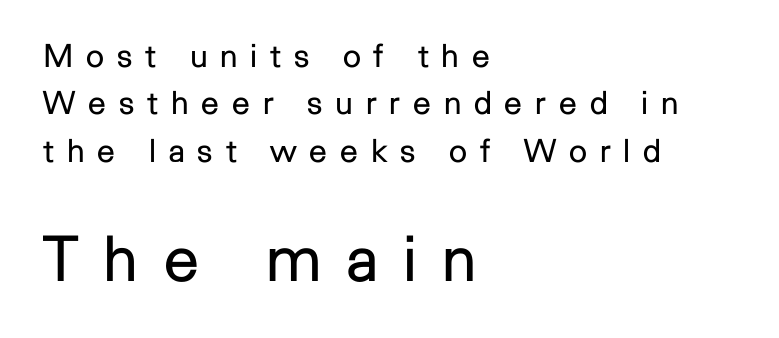
{"serif": "no", "italic": "no", "bold": "no", "weight": "regular", "width": "normal", "stroke_contrast": "low", "x_height": "medium", "monospaced": "no", "underline": "no", "align": "left", "line_spacing": "normal", "line_spacing_ratio": 1.48, "letter_spacing": "wide", "letter_spacing_em": 0.4, "larger_block": "second", "size_ratio": 1.97, "glyph_px": 63}
